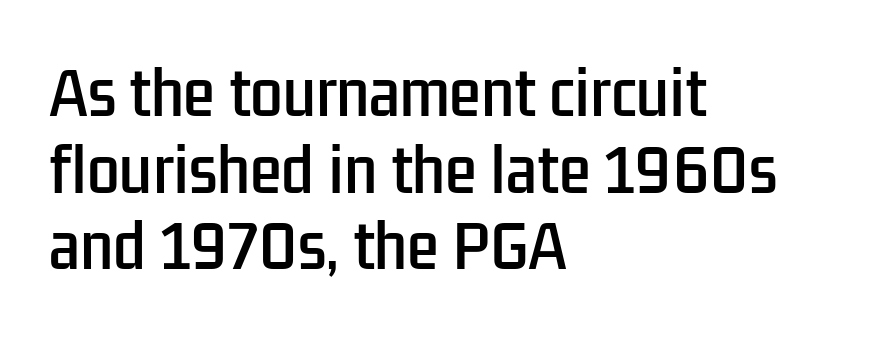
Is this a fixed-width face? No — the glyphs have proportional, varying widths. The designer went with a sans here, leaving each stem footless. The setting favours the left margin, as ordinary paragraphs usually do. Underlining? Definitely not there.
